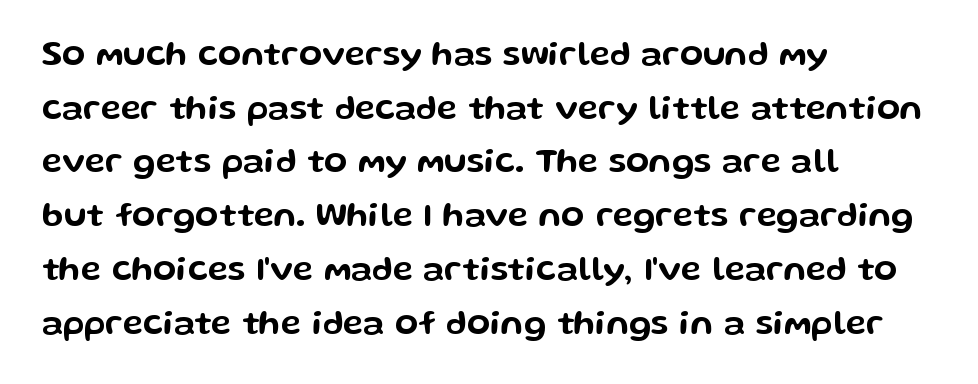
Q: Is the text italic (slanted)? A: No, it is upright.
Q: Is the typeface a serif or a sans-serif typeface? A: Sans-serif.
Q: Is the text underlined? A: No.
Q: How is the paragraph aligned? A: Left-aligned.
Q: Is the spacing between letters normal or unusually wide? A: Normal.
Q: Is the spacing between lines tight, normal or loose? A: Normal.
Q: Width (condensed, normal, or wide)? A: Wide.
Q: Stroke contrast? A: Low.
Q: x-height? A: Medium.
Q: Monospaced? A: No.
